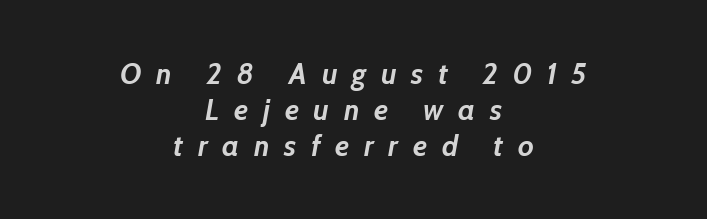
The image shows 30 px semibold type, italic (leaning right); set centered, line spacing 1.2x, unusually wide letter spacing (+0.49 em), not underlined; low stroke contrast and a medium x-height.
